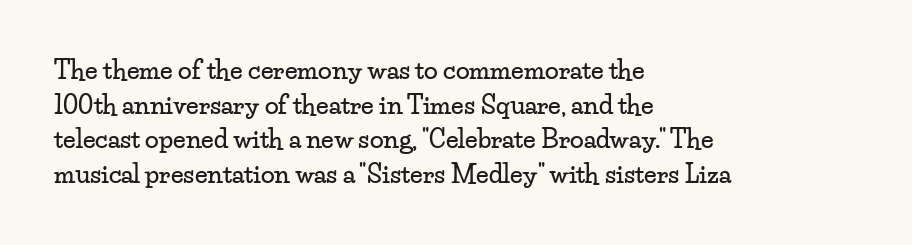
Q: Is the text italic (slanted)? A: No, it is upright.
Q: Is the text underlined? A: No.
Q: How is the paragraph aligned? A: Left-aligned.
Q: Is the spacing between letters normal or unusually wide? A: Normal.
Q: Is the spacing between lines tight, normal or loose? A: Normal.
